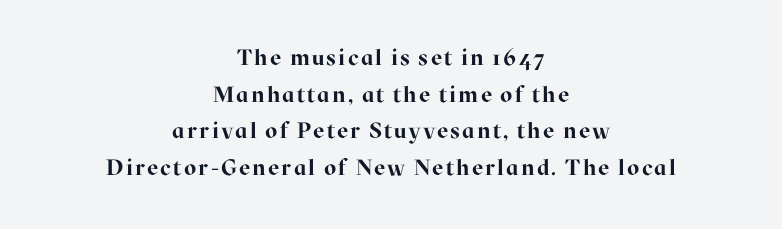
Short and long lines alike share a common midpoint. Regarding leading, the lines here are spaced in the standard way. Descenders are the only things crossing below the line. I'd describe the lettering as bold — thick and assertive. Every character sits straight up, as roman type does.
